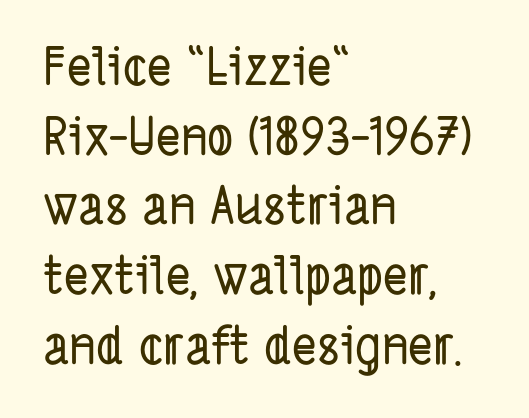
Q: Is the typeface a serif or a sans-serif typeface? A: Sans-serif.
Q: Is the text underlined? A: No.
Q: How is the paragraph aligned? A: Left-aligned.
Q: Is the spacing between letters normal or unusually wide? A: Normal.
Q: Is the spacing between lines tight, normal or loose? A: Normal.
Q: Width (condensed, normal, or wide)? A: Condensed.
Q: Stroke contrast? A: Low.
Q: x-height? A: Medium.
Q: Monospaced? A: No.
